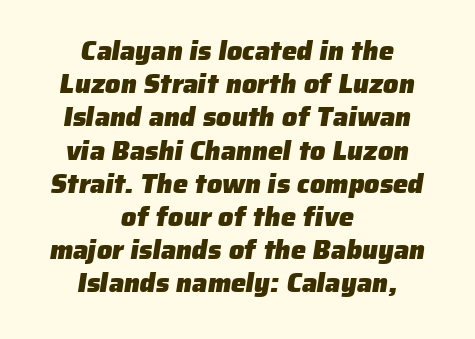
Rule under the text: the space is simply empty. Tracking value appears to be zero — textbook default spacing. Short and long lines alike share a common midpoint. Its strokes are broad and dark, the hallmark of bold type.
